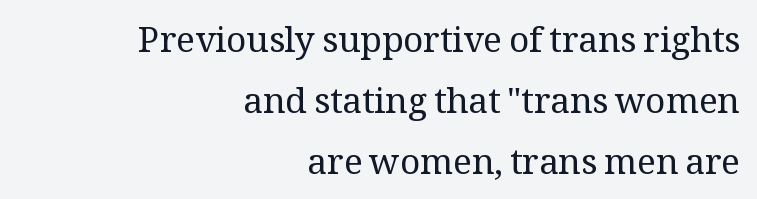
The rendering shows small feet on the letterforms — a serif design. Each letter keeps its own natural width here, so spacing adapts to shape. Lines of text with bare space underneath. These lines keep a tight, regular rhythm from letter to letter. Is there any slant? The stems are plumb.
